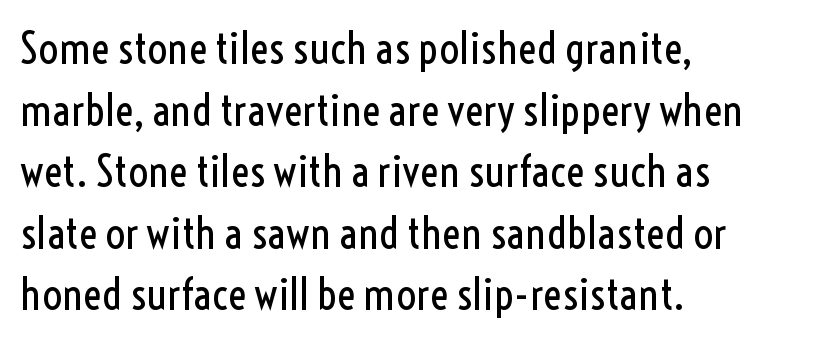
The image shows 44 px regular-weight, condensed sans-serif type, upright; set left-aligned, normal line spacing (1.4x), normal letter spacing, not underlined; a medium x-height.
